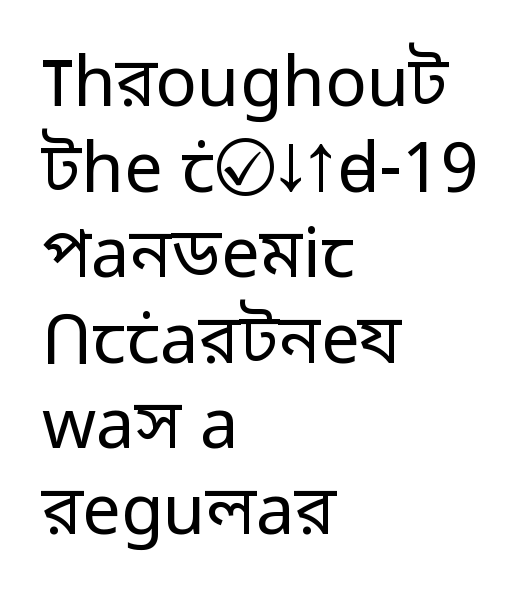
Q: Is the text bold? A: No.
Q: Is the text italic (slanted)? A: No, it is upright.
Q: Is the typeface a serif or a sans-serif typeface? A: Sans-serif.
Q: Is the text underlined? A: No.
Q: How is the paragraph aligned? A: Left-aligned.
Q: Is the spacing between letters normal or unusually wide? A: Normal.
Q: Width (condensed, normal, or wide)? A: Normal.
Q: Stroke contrast? A: Low.
Q: x-height? A: Medium.
Q: Monospaced? A: No.
